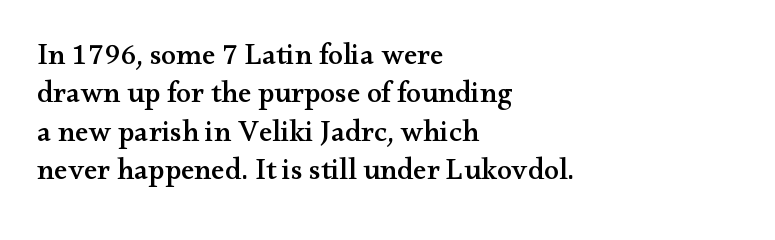
Q: Is the text italic (slanted)? A: No, it is upright.
Q: Is the typeface a serif or a sans-serif typeface? A: Serif.
Q: Is the text underlined? A: No.
Q: How is the paragraph aligned? A: Left-aligned.
Q: Is the spacing between letters normal or unusually wide? A: Normal.
Q: Is the spacing between lines tight, normal or loose? A: Normal.
Q: Width (condensed, normal, or wide)? A: Wide.
Q: Stroke contrast? A: Medium.
Q: x-height? A: Small.
Q: Monospaced? A: No.
